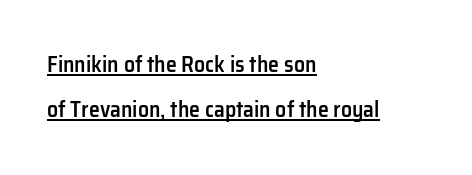
The image shows 22 px text type, upright; set left-aligned, loose line spacing (2.06x), normal letter spacing, underlined.
